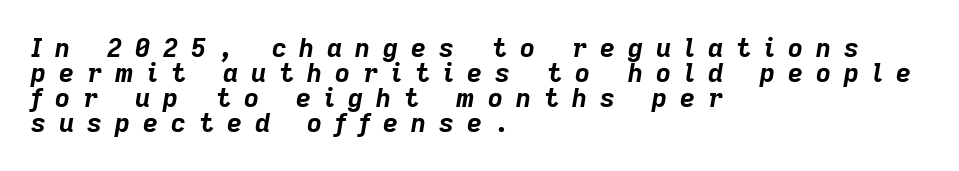
The image shows 26 px bold type, italic (leaning right); set left-aligned, tight line spacing (0.96x), unusually wide letter spacing (+0.5 em), not underlined.
